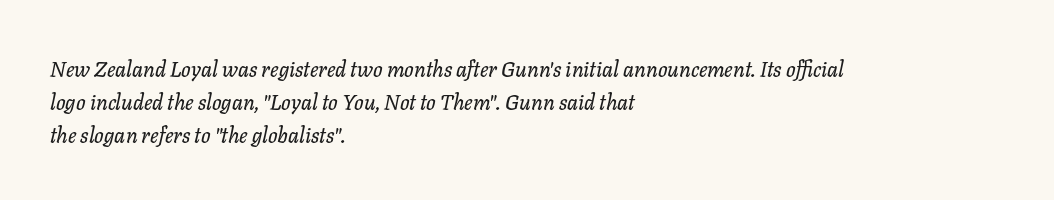
The line-height multiplier appears to be the usual default. Anything drawn beneath the words? Only blank space. Compared with a centered layout, this one pins lines to the left instead. The lettering tilts uniformly, giving the passage an italic look. There is no visible air inserted between adjacent glyphs.
